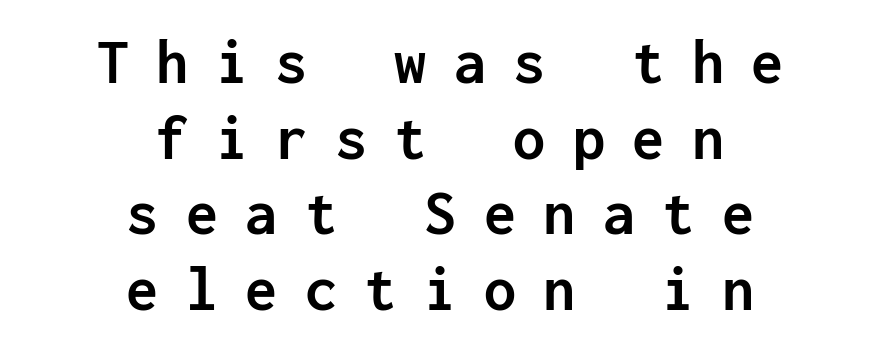
The image shows 64 px semibold sans-serif type, upright, monospaced; set centered, line spacing 1.18x, unusually wide letter spacing (+0.43 em), not underlined; low stroke contrast and a medium x-height.
